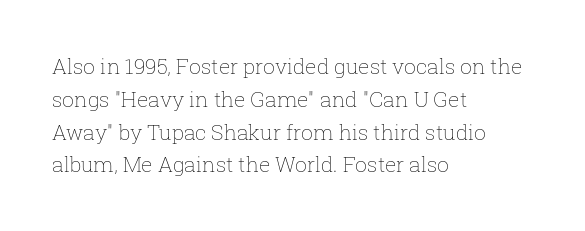
The image shows 21 px text type, upright; set left-aligned, normal line spacing (1.56x), normal letter spacing, not underlined.
